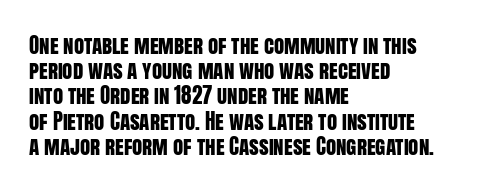
The image shows 21 px text type, upright; set left-aligned, line spacing 1.2x, normal letter spacing, not underlined.
